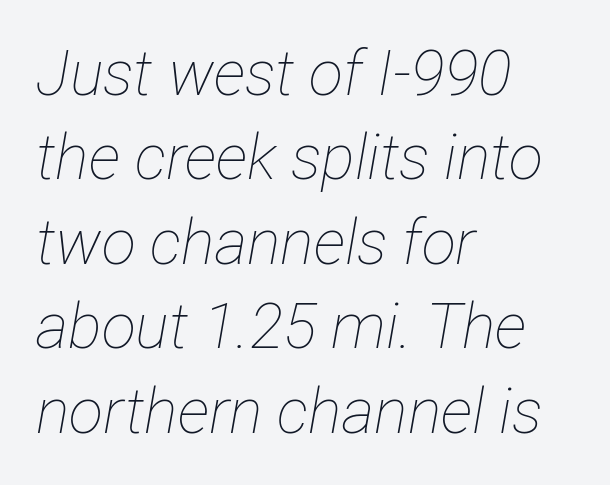
Q: Is the text bold? A: No.
Q: Is the text italic (slanted)? A: Yes, it leans right by about 12 degrees.
Q: Is the text underlined? A: No.
Q: How is the paragraph aligned? A: Left-aligned.
Q: Is the spacing between letters normal or unusually wide? A: Normal.
Q: Is the spacing between lines tight, normal or loose? A: Normal.
Q: Width (condensed, normal, or wide)? A: Condensed.
Q: Stroke contrast? A: Low.
Q: x-height? A: Medium.
Q: Monospaced? A: No.
